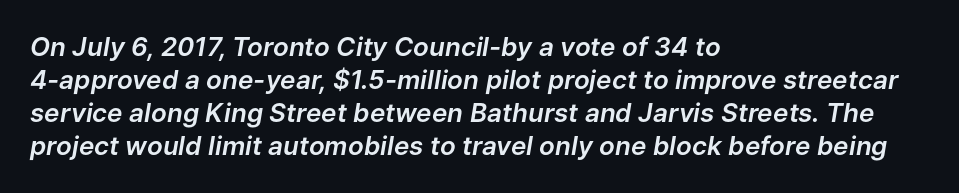
Alignment: flush left. Observe the ordinary spacing: letters are neighbours, not strangers. The passage shown is not underscored anywhere. Leading: standard. Yep, that's italic — everything's leaning.
